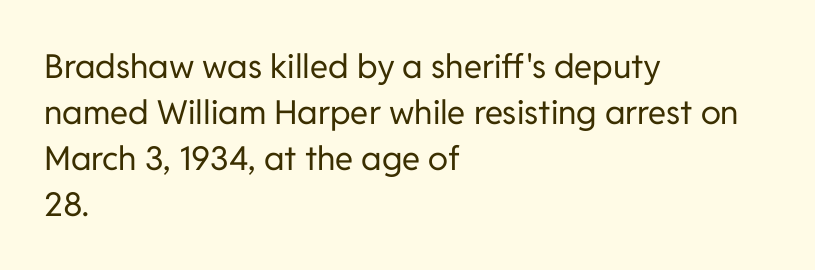
The passage shown is not bold in any degree. The gap between lines stays unmarked. These lines are composed in type without serifs. This sample has the flowing, uneven cadence of proportional lettering.
